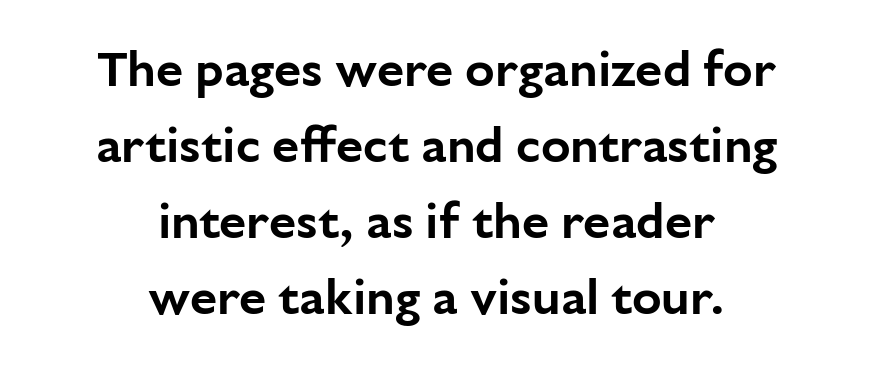
{"serif": "no", "italic": "no", "width": "normal", "stroke_contrast": "low", "x_height": "medium", "monospaced": "no", "underline": "no", "align": "center", "line_spacing": "normal", "line_spacing_ratio": 1.55, "letter_spacing": "normal", "letter_spacing_em": 0.0, "glyph_px": 49}
